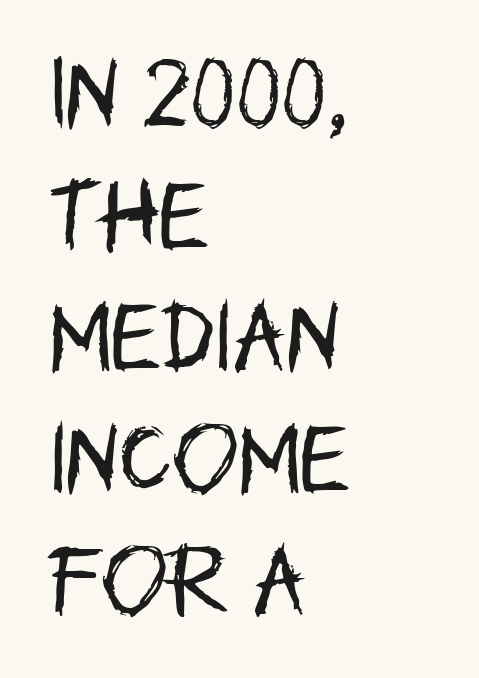
{"serif": "no", "italic": "no", "bold": "no", "weight": "regular", "width": "condensed", "stroke_contrast": "low", "x_height": "large", "monospaced": "no", "underline": "no", "align": "left", "line_spacing": "normal", "line_spacing_ratio": 1.54, "letter_spacing": "normal", "letter_spacing_em": 0.0, "glyph_px": 79}
